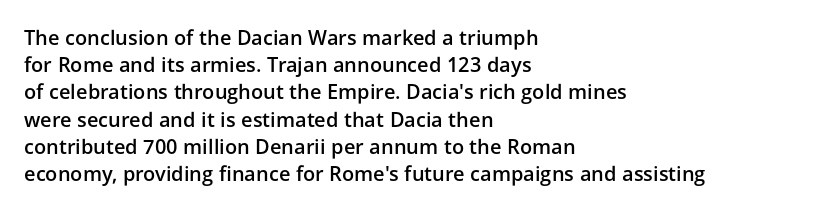
The image shows 20 px text type, upright; set left-aligned, normal line spacing (1.36x), normal letter spacing, not underlined.
